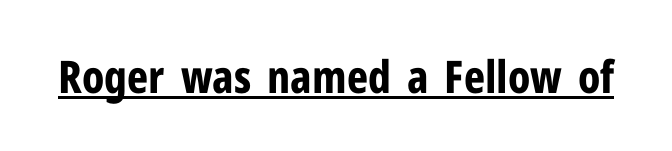
Heft: maximum for text — a bold. These lines are composed in type without serifs. This sample uses plain, unmodified letter spacing. Is there any slant? The stems are plumb. Proportional: the letters do not fall into vertical columns.
